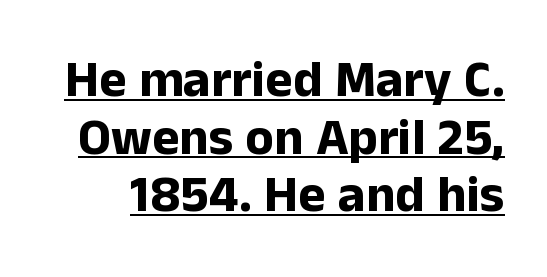
The image shows 52 px bold sans-serif type, upright; set tight line spacing (1.11x), normal letter spacing, underlined; low stroke contrast and a medium x-height.
